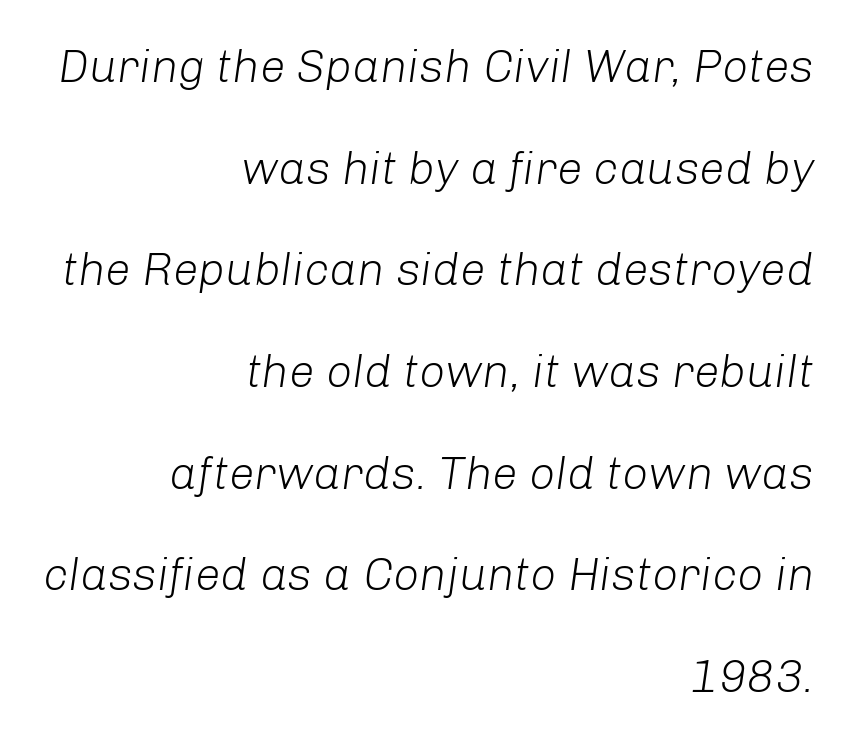
Unmarked baselines from the first word to the last. Each letter keeps its own natural width here, so spacing adapts to shape. Does extra space separate the letters? No, they use regular spacing. What's the leading like? Stretched, with rows far apart.
